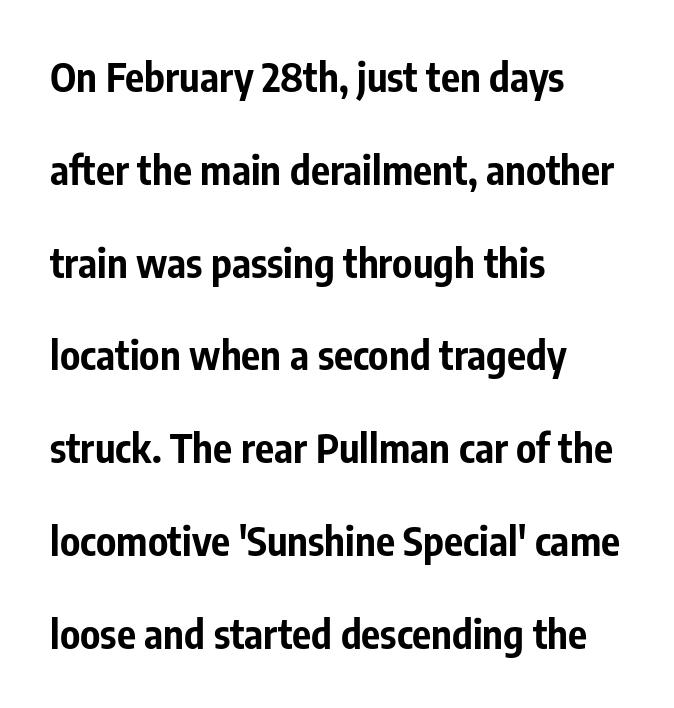
The gaps between neighbouring characters are ordinary and unremarkable. Spacing verdict: proportional, widths tailored to each character. A classic flush-left, rag-right setting is used for this passage. Honestly, the rows look like they've been pulled way apart. This sample uses an upright cut, with every glyph sitting square on the baseline. This sample uses a sans-serif face.
